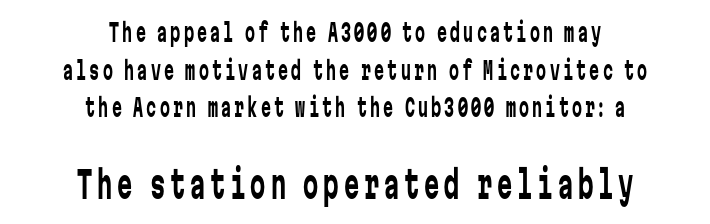
The image shows 38 px regular-weight, condensed sans-serif type, upright, monospaced; set centered, normal line spacing (1.51x), not underlined; the second (bottom) block is 1.52x larger; low stroke contrast and a medium x-height.
